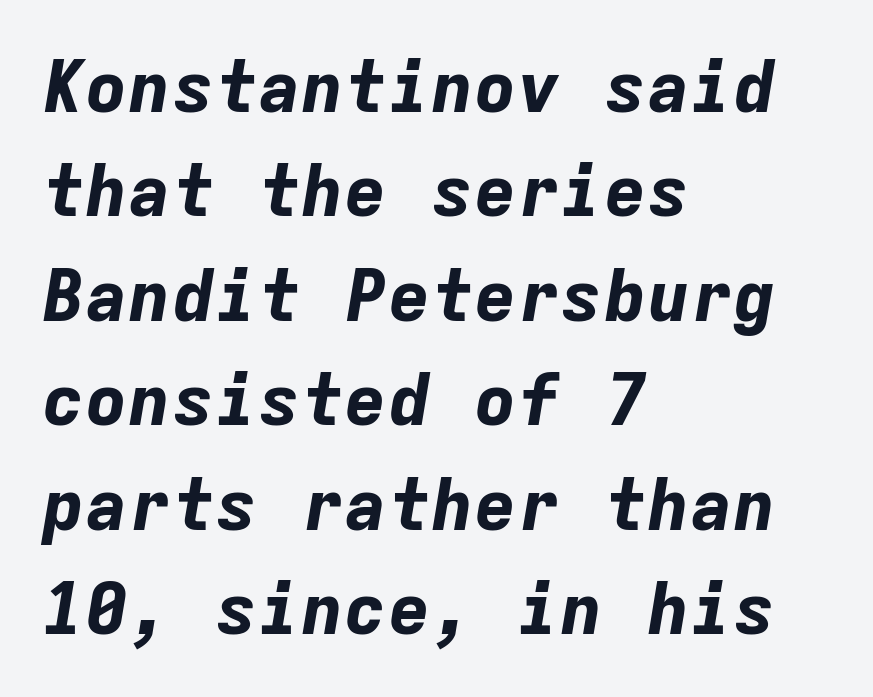
The image shows 72 px bold type, italic (leaning right), monospaced; set left-aligned, normal line spacing (1.45x), normal letter spacing, not underlined; low stroke contrast and a medium x-height.
